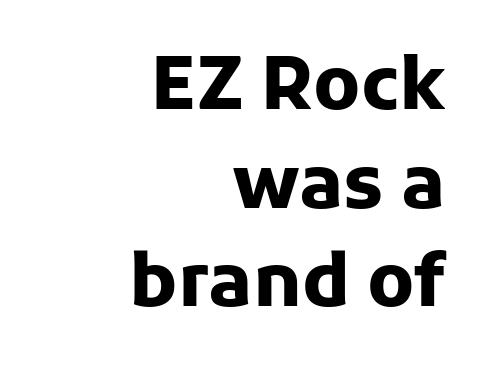
Q: Is the text bold? A: Yes.
Q: Is the text italic (slanted)? A: No, it is upright.
Q: Is the typeface a serif or a sans-serif typeface? A: Sans-serif.
Q: Is the text underlined? A: No.
Q: How is the paragraph aligned? A: Right-aligned.
Q: Is the spacing between letters normal or unusually wide? A: Normal.
Q: Is the spacing between lines tight, normal or loose? A: Normal.
Q: Width (condensed, normal, or wide)? A: Normal.
Q: Stroke contrast? A: Low.
Q: x-height? A: Medium.
Q: Monospaced? A: No.
